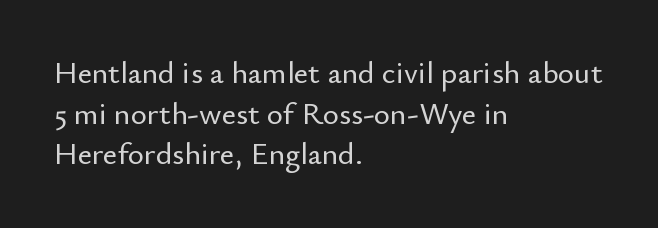
Q: Is the text italic (slanted)? A: No, it is upright.
Q: Is the typeface a serif or a sans-serif typeface? A: Sans-serif.
Q: Is the text underlined? A: No.
Q: How is the paragraph aligned? A: Left-aligned.
Q: Is the spacing between letters normal or unusually wide? A: Normal.
Q: Is the spacing between lines tight, normal or loose? A: Normal.
Q: Width (condensed, normal, or wide)? A: Normal.
Q: Stroke contrast? A: Low.
Q: x-height? A: Small.
Q: Monospaced? A: No.
